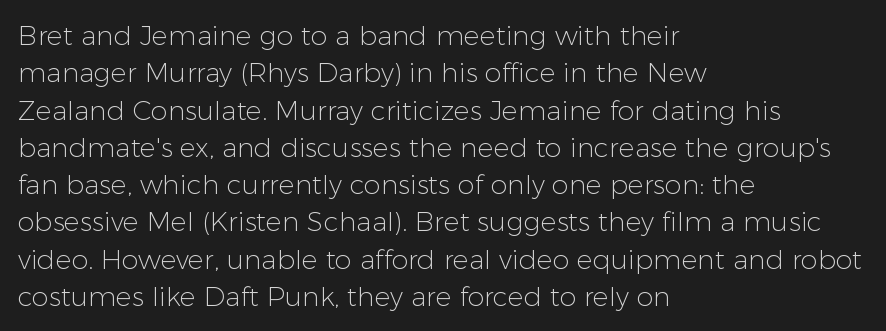
The image shows 27 px text type, upright; set left-aligned, normal line spacing (1.38x), normal letter spacing, not underlined.
